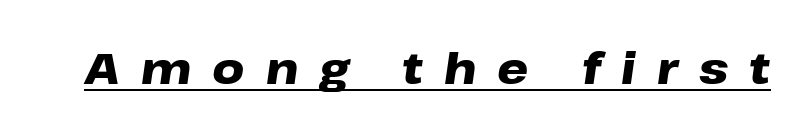
Q: Is the text bold? A: Yes.
Q: Is the text italic (slanted)? A: Yes, it leans right by about 8 degrees.
Q: Is the text underlined? A: Yes.
Q: Is the spacing between letters normal or unusually wide? A: Unusually wide.
Q: Width (condensed, normal, or wide)? A: Wide.
Q: Stroke contrast? A: Low.
Q: x-height? A: Medium.
Q: Monospaced? A: No.
